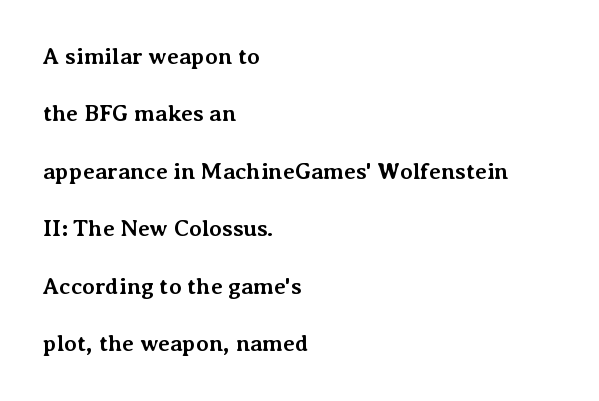
The image shows 23 px bold type, upright; set left-aligned, loose line spacing (2.5x), normal letter spacing, not underlined.
